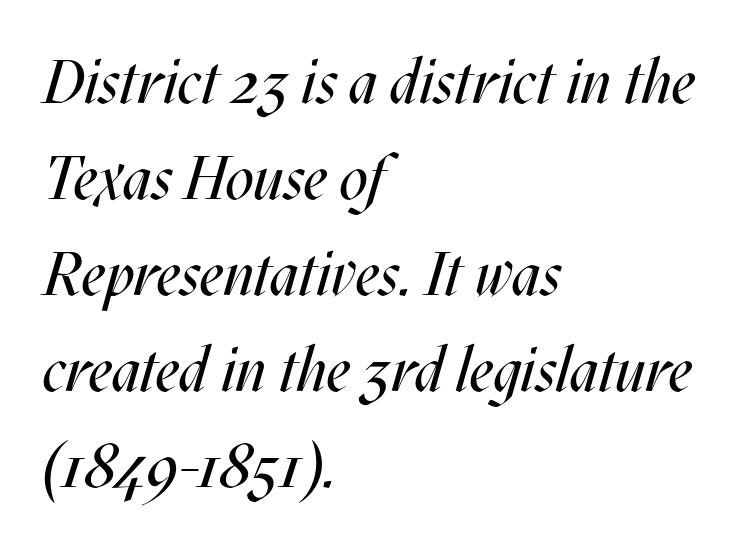
The image shows 62 px regular-weight, condensed type, italic (leaning right); set left-aligned, normal line spacing (1.55x), normal letter spacing, not underlined; medium stroke contrast and a large x-height.
